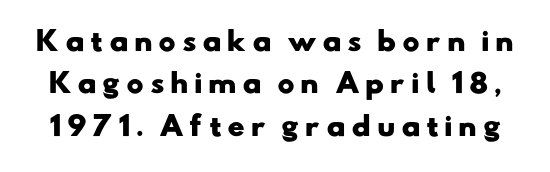
The image shows 26 px bold type; set normal line spacing (1.63x), unusually wide letter spacing (+0.21 em), not underlined.
